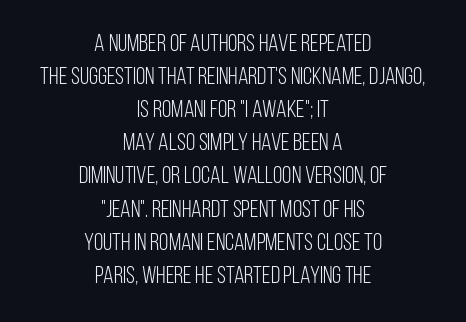
Weight: not bold — regular or lighter. Clear beneath every line of the passage. The letters stand straight up with perfectly vertical stems. No extra tracking has been applied to these lines.
